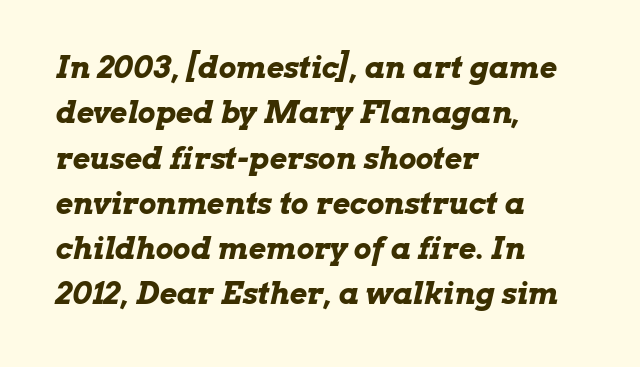
{"italic": "yes", "lean": "right", "slant_degrees": 13, "bold": "yes", "weight": "bold", "width": "wide", "stroke_contrast": "low", "x_height": "medium", "monospaced": "no", "underline": "no", "align": "left", "line_spacing": "normal", "line_spacing_ratio": 1.51, "letter_spacing": "normal", "letter_spacing_em": 0.0, "glyph_px": 30}
